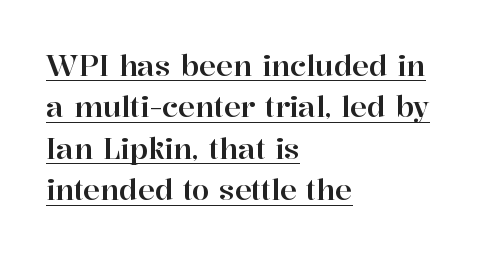
Q: Is the text italic (slanted)? A: No, it is upright.
Q: Is the typeface a serif or a sans-serif typeface? A: Serif.
Q: Is the text underlined? A: Yes.
Q: How is the paragraph aligned? A: Left-aligned.
Q: Is the spacing between letters normal or unusually wide? A: Normal.
Q: Is the spacing between lines tight, normal or loose? A: Normal.
Q: Width (condensed, normal, or wide)? A: Normal.
Q: Stroke contrast? A: High.
Q: x-height? A: Medium.
Q: Monospaced? A: No.
